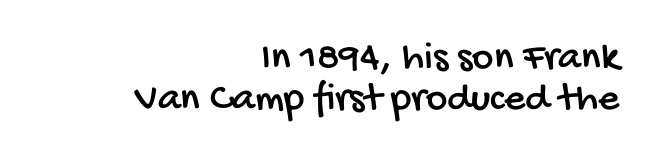
{"serif": "no", "width": "condensed", "stroke_contrast": "low", "x_height": "large", "monospaced": "no", "underline": "no", "align": "right", "line_spacing": "tight", "line_spacing_ratio": 0.99, "letter_spacing": "normal", "letter_spacing_em": 0.0, "glyph_px": 41}
